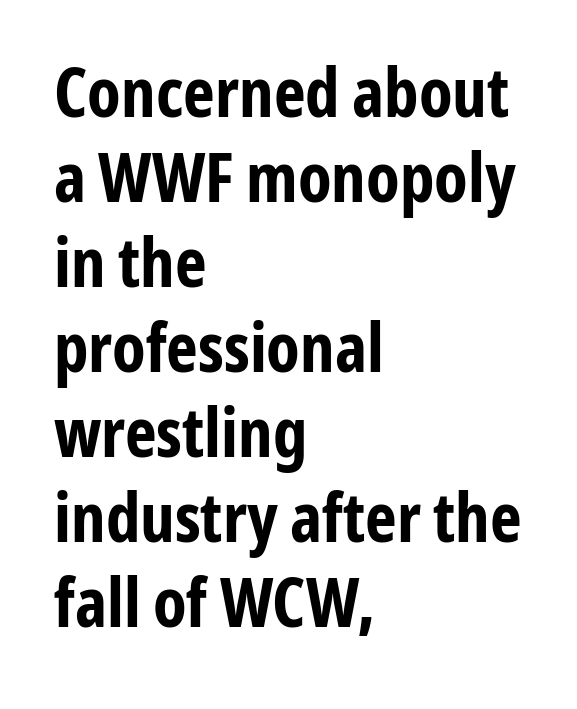
The rows are spaced the way most documents space them. Left-aligned paragraph, ragged on the right. No italicization has been applied; the sample stays upright. Underlining? Definitely not there. Honestly, the letter spacing is just normal — you wouldn't notice it. This is heavy type, rendered in bold.
